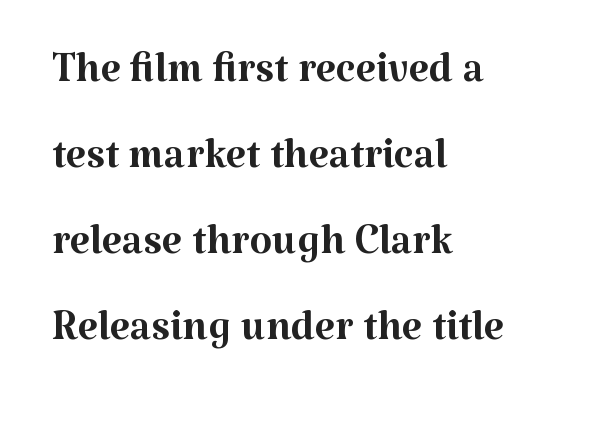
Letters have the restrained weight of plain body copy at most. The glyphs in this specimen are seriffed. There is no visible air inserted between adjacent glyphs. Characters remain perfectly vertical along every line. The string is rendered with underlining switched off.
